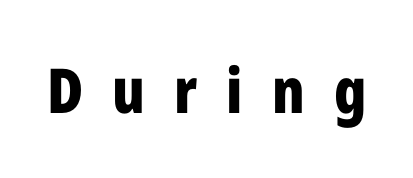
Q: Is the text bold? A: Yes.
Q: Is the text italic (slanted)? A: No, it is upright.
Q: Is the typeface a serif or a sans-serif typeface? A: Sans-serif.
Q: Is the text underlined? A: No.
Q: Is the spacing between letters normal or unusually wide? A: Unusually wide.
Q: Width (condensed, normal, or wide)? A: Condensed.
Q: Stroke contrast? A: Low.
Q: x-height? A: Medium.
Q: Monospaced? A: No.
